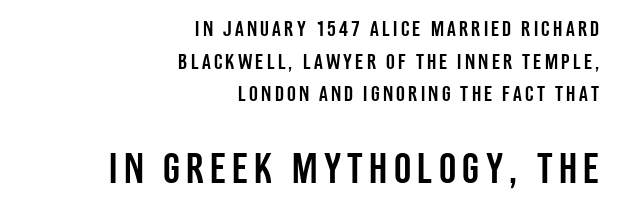
The image shows 43 px condensed sans-serif type, upright; set right-aligned, normal line spacing (1.48x), not underlined; the second (bottom) block is 1.95x larger; low stroke contrast and a large x-height.
